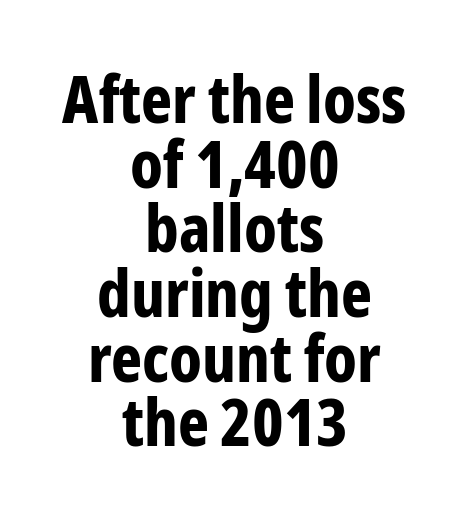
Q: Is the text bold? A: Yes.
Q: Is the text italic (slanted)? A: No, it is upright.
Q: Is the typeface a serif or a sans-serif typeface? A: Sans-serif.
Q: Is the text underlined? A: No.
Q: How is the paragraph aligned? A: Centered.
Q: Is the spacing between letters normal or unusually wide? A: Normal.
Q: Is the spacing between lines tight, normal or loose? A: Tight.
Q: Width (condensed, normal, or wide)? A: Condensed.
Q: Stroke contrast? A: Low.
Q: x-height? A: Medium.
Q: Monospaced? A: No.
